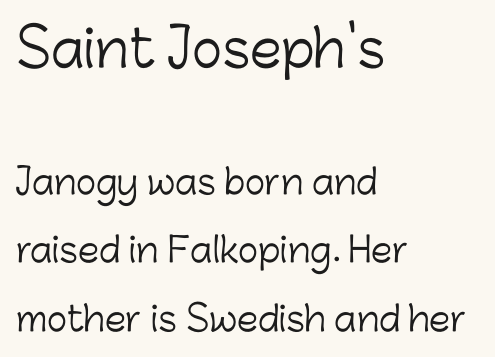
{"serif": "no", "italic": "no", "bold": "no", "weight": "light", "width": "normal", "stroke_contrast": "low", "x_height": "medium", "monospaced": "no", "underline": "no", "align": "left", "line_spacing": "loose", "line_spacing_ratio": 2.02, "letter_spacing": "normal", "letter_spacing_em": 0.0, "larger_block": "first", "size_ratio": 1.5, "glyph_px": 51}
